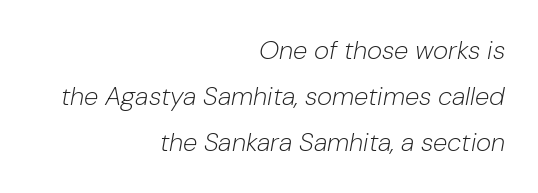
The image shows 26 px text type, italic (leaning right); set right-aligned, line spacing 1.76x, normal letter spacing, not underlined.
